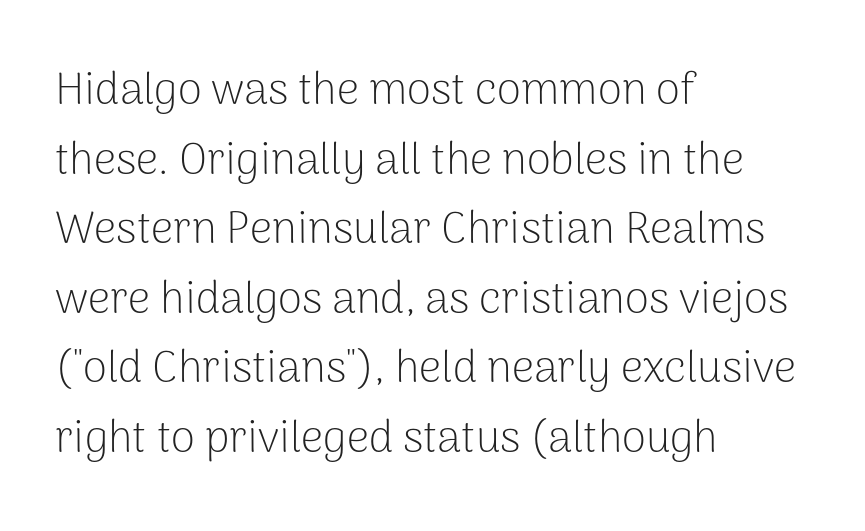
The image shows 44 px light sans-serif type, upright; set left-aligned, normal line spacing (1.58x), normal letter spacing, not underlined; low stroke contrast and a medium x-height.
